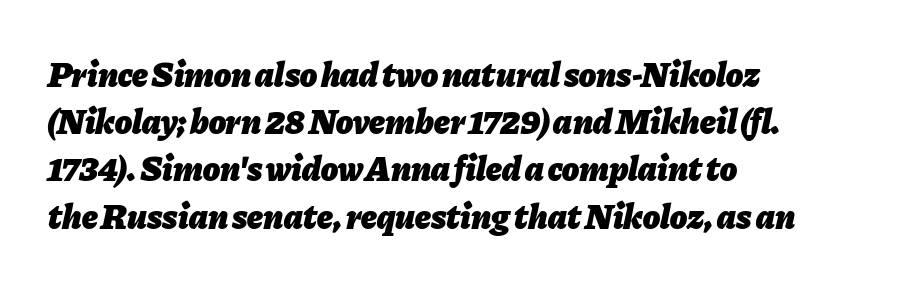
{"italic": "yes", "lean": "right", "slant_degrees": 11, "bold": "yes", "weight": "heavy", "width": "normal", "stroke_contrast": "low", "x_height": "medium", "monospaced": "no", "underline": "no", "align": "left", "line_spacing": "normal", "line_spacing_ratio": 1.35, "letter_spacing": "normal", "letter_spacing_em": 0.0, "glyph_px": 35}
